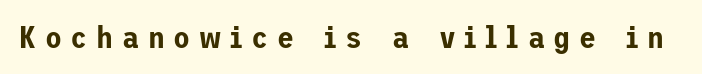
Are there feet on the stems? There aren't — it's a sans. The strip under each line holds only bare page. Notice how the stems are strictly vertical — no italics here. The letterforms stand isolated, each surrounded by extra space.
